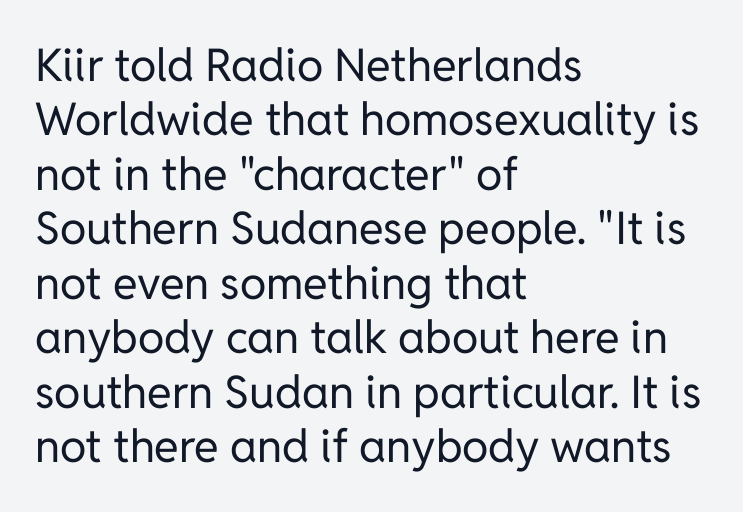
{"serif": "no", "italic": "no", "bold": "no", "weight": "regular", "width": "normal", "stroke_contrast": "low", "x_height": "medium", "monospaced": "no", "underline": "no", "align": "left", "line_spacing_ratio": 1.21, "letter_spacing": "normal", "letter_spacing_em": 0.0, "glyph_px": 45}
